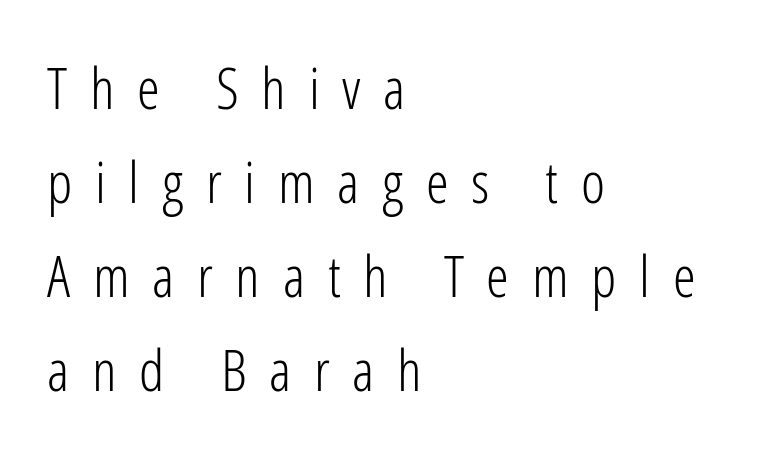
Q: Is the text bold? A: No.
Q: Is the text italic (slanted)? A: No, it is upright.
Q: Is the typeface a serif or a sans-serif typeface? A: Sans-serif.
Q: Is the text underlined? A: No.
Q: How is the paragraph aligned? A: Left-aligned.
Q: Is the spacing between letters normal or unusually wide? A: Unusually wide.
Q: Is the spacing between lines tight, normal or loose? A: Normal.
Q: Width (condensed, normal, or wide)? A: Condensed.
Q: Stroke contrast? A: Low.
Q: x-height? A: Medium.
Q: Monospaced? A: No.
